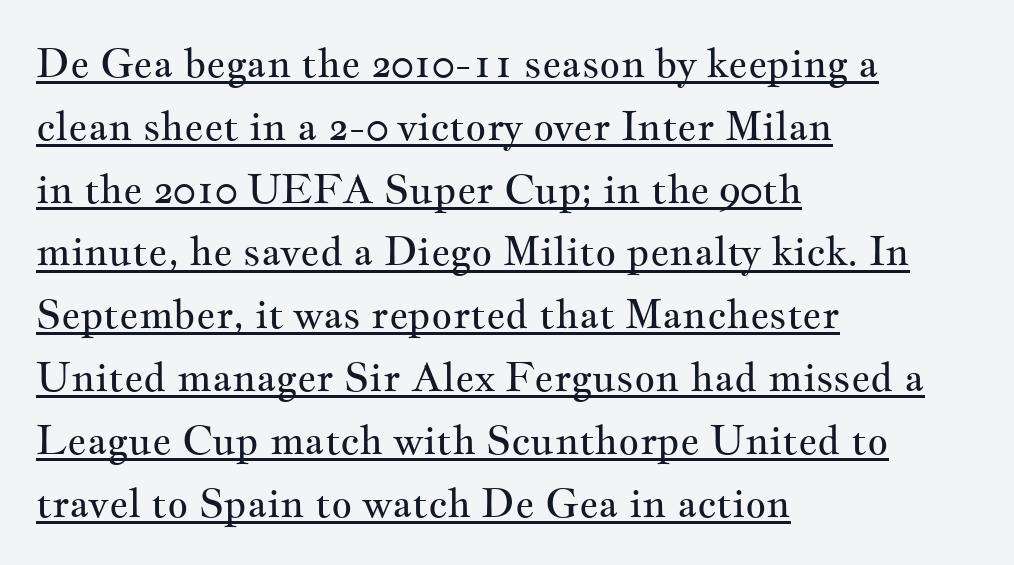
Looks like someone drew a line under every word here. The typeface has the unassuming heft of standard copy or less. Vertically, the passage feels balanced, rows spaced as you'd expect. You could not count columns in this text — the font is proportionally spaced. Look at the tracking — it's just the regular setting, nothing added. The type family on display is of the serif kind.
